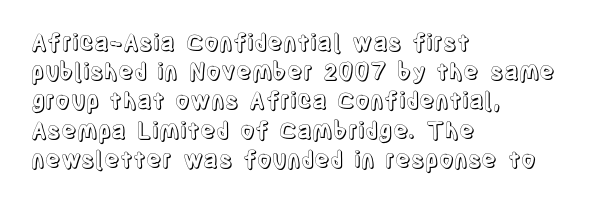
{"italic": "no", "underline": "no", "align": "left", "line_spacing": "normal", "line_spacing_ratio": 1.27, "letter_spacing": "normal", "letter_spacing_em": 0.0, "glyph_px": 23}
